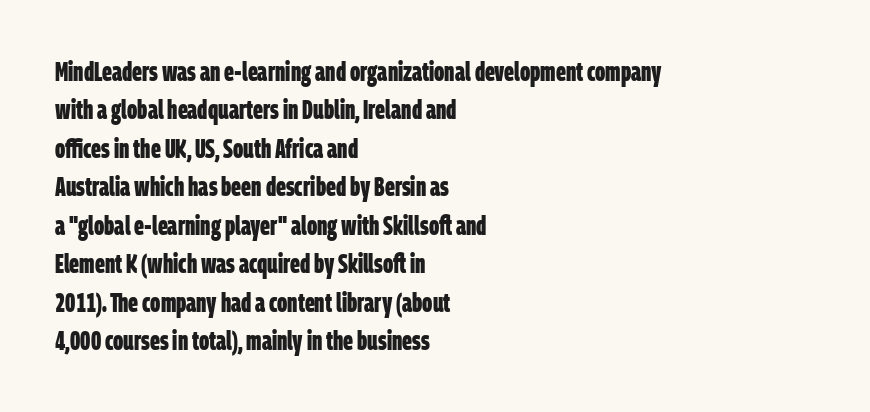
Check the space under the baseline: it is left empty. Spacing between characters is what you'd get straight out of the box. If you measured baseline to baseline, you'd find a middling distance. As a designer I'd log this as weight 700, bold. The paragraph shown leans on its left margin.
